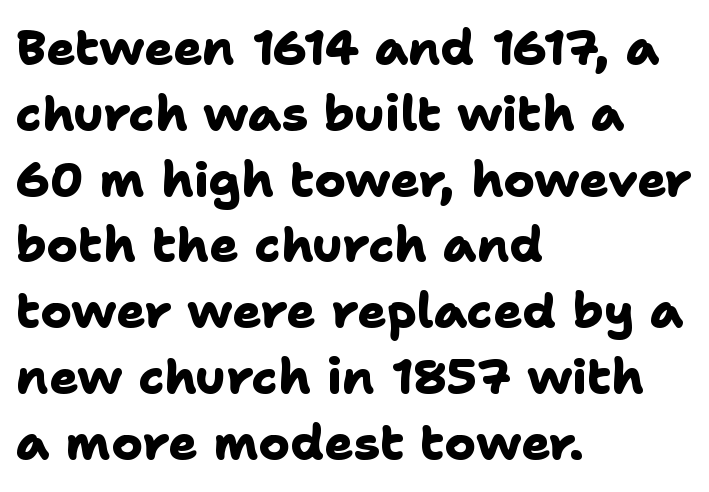
{"serif": "no", "bold": "yes", "weight": "heavy", "width": "normal", "stroke_contrast": "low", "x_height": "medium", "monospaced": "no", "underline": "no", "align": "left", "line_spacing": "normal", "line_spacing_ratio": 1.37, "letter_spacing": "normal", "letter_spacing_em": 0.0, "glyph_px": 48}
